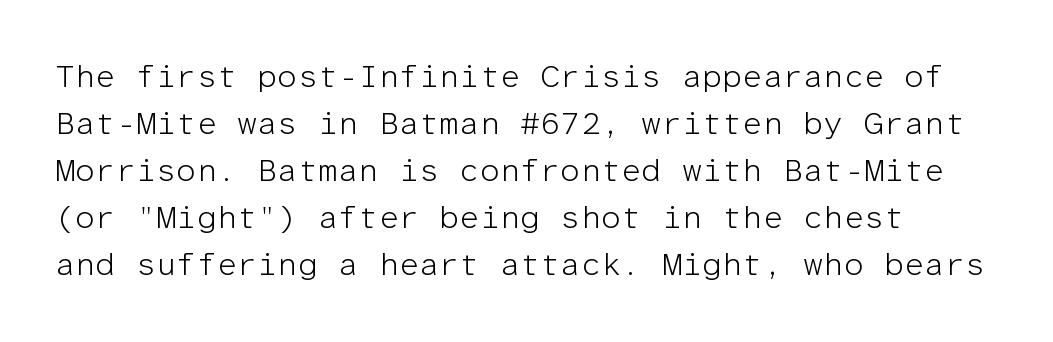
Q: Is the text bold? A: No.
Q: Is the text italic (slanted)? A: No, it is upright.
Q: Is the typeface a serif or a sans-serif typeface? A: Sans-serif.
Q: Is the text underlined? A: No.
Q: Is the spacing between letters normal or unusually wide? A: Normal.
Q: Is the spacing between lines tight, normal or loose? A: Normal.
Q: Width (condensed, normal, or wide)? A: Normal.
Q: Stroke contrast? A: Low.
Q: x-height? A: Medium.
Q: Monospaced? A: Yes.
